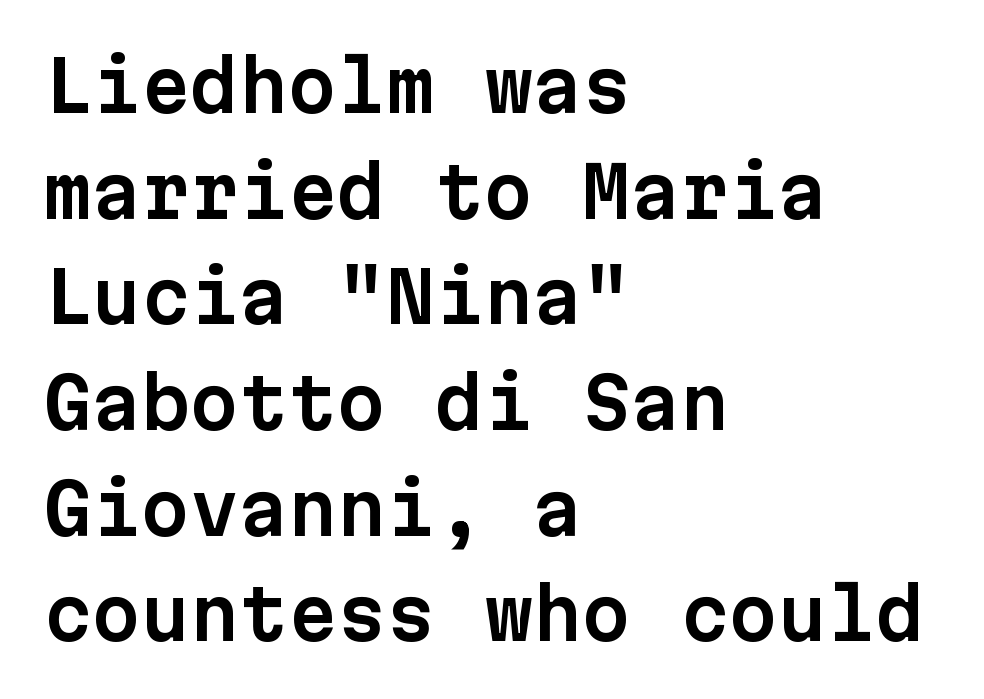
Q: Is the text italic (slanted)? A: No, it is upright.
Q: Is the typeface a serif or a sans-serif typeface? A: Sans-serif.
Q: Is the text underlined? A: No.
Q: How is the paragraph aligned? A: Left-aligned.
Q: Is the spacing between letters normal or unusually wide? A: Normal.
Q: Is the spacing between lines tight, normal or loose? A: Normal.
Q: Width (condensed, normal, or wide)? A: Normal.
Q: Stroke contrast? A: Low.
Q: x-height? A: Medium.
Q: Monospaced? A: Yes.
